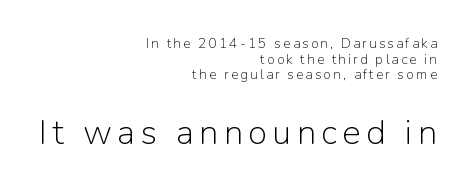
{"serif": "no", "italic": "no", "bold": "no", "weight": "light", "width": "normal", "stroke_contrast": "low", "x_height": "medium", "monospaced": "no", "underline": "no", "align": "right", "line_spacing": "tight", "line_spacing_ratio": 1.11, "larger_block": "second", "size_ratio": 2.5, "glyph_px": 35}
